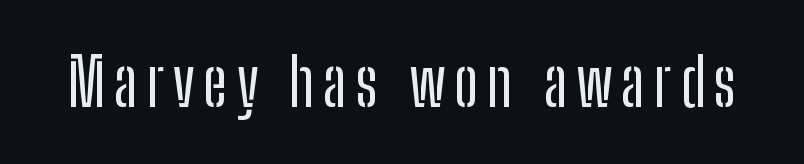
Stroke terminals: plain, sans-serif. Letters rest on an invisible, unmarked baseline. In terms of posture, this sample is upright. Character widths vary here, with narrow letters taking less room than wide ones.
